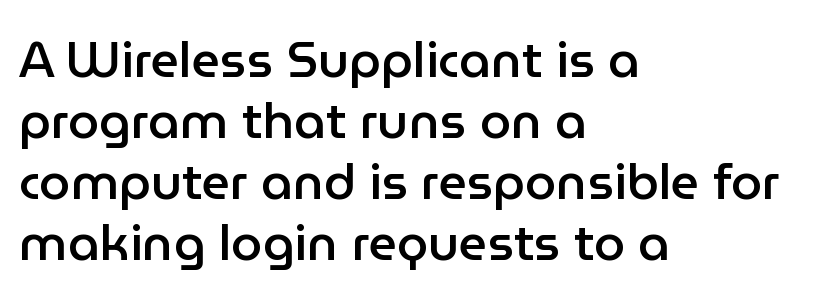
This is roman type, the default non-slanted kind. Just letters on the line, the space beneath them empty. Observe the absence of serifs on each vertical stroke in this sample. The tracking reads as untouched default to a designer's eye. The rendering uses natural spacing where letterforms have individual widths. If you drew a ruler down the left edge, every line would touch it.
